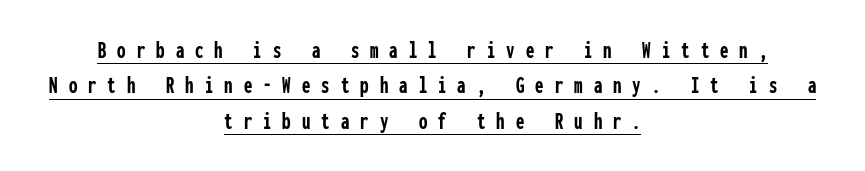
The image shows 24 px bold type, upright; set centered, normal line spacing (1.47x), unusually wide letter spacing (+0.46 em), underlined.
